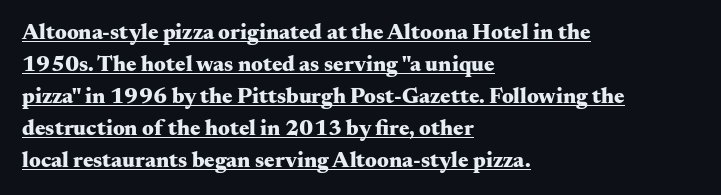
Honestly, the row spacing looks completely unremarkable. You'd pick this weight for a headline — it's a proper bold. Words appear dense and cohesive because spacing is normal. In CSS terms this would be text-align: left. The sample's only ornament is a line tracing under the words. The letters stand upright; this is a roman face.
